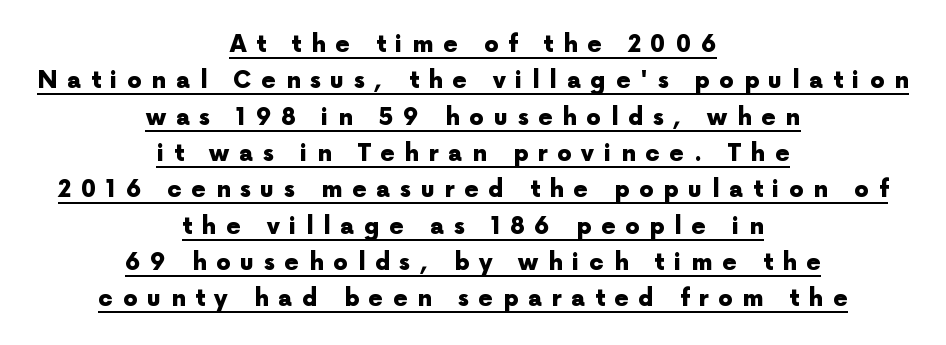
{"italic": "no", "bold": "yes", "underline": "yes", "align": "center", "line_spacing": "normal", "line_spacing_ratio": 1.58, "letter_spacing": "wide", "letter_spacing_em": 0.42, "glyph_px": 23}
